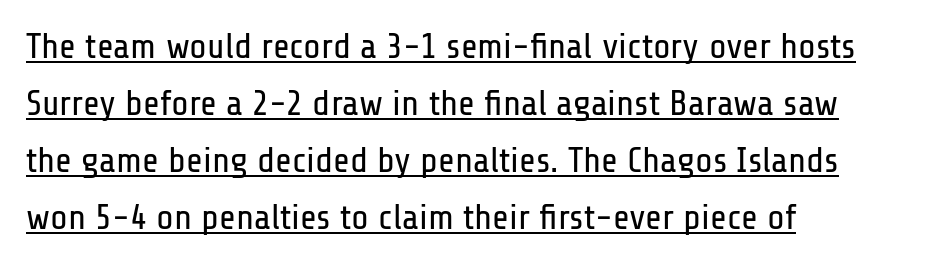
Look at the bottom of the vertical strokes: they stop flat, with no serifs. The passage is arranged the way most books set body copy — flush left. Regarding leading, the lines here are spaced in the standard way. On a weight scale, this lands at 450 or below.
